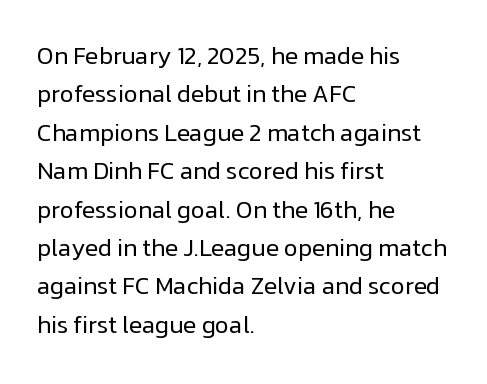
The image shows 24 px text type, upright; set left-aligned, normal line spacing (1.6x), normal letter spacing, not underlined.
